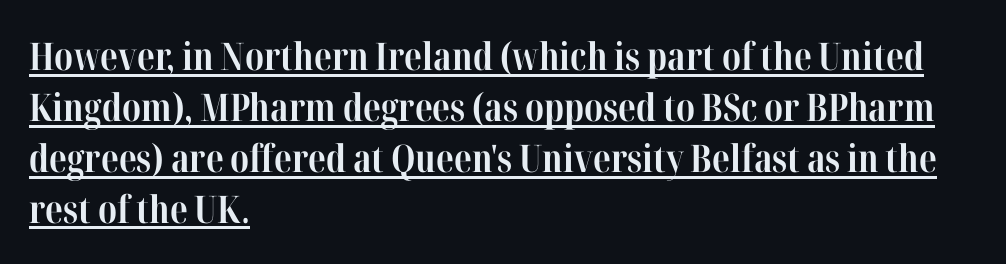
{"serif": "yes", "italic": "no", "bold": "yes", "weight": "bold", "width": "condensed", "stroke_contrast": "high", "x_height": "medium", "monospaced": "no", "underline": "yes", "align": "left", "line_spacing": "normal", "line_spacing_ratio": 1.34, "letter_spacing": "normal", "letter_spacing_em": 0.0, "glyph_px": 38}
